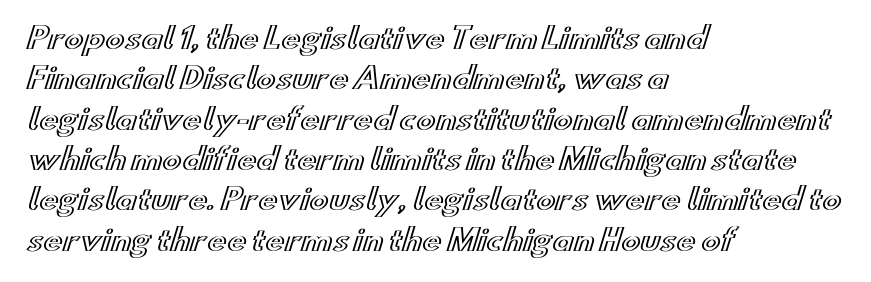
Q: Is the text italic (slanted)? A: Yes.
Q: Is the text underlined? A: No.
Q: How is the paragraph aligned? A: Left-aligned.
Q: Is the spacing between letters normal or unusually wide? A: Normal.
Q: Is the spacing between lines tight, normal or loose? A: Normal.
Q: Width (condensed, normal, or wide)? A: Wide.
Q: x-height? A: Small.
Q: Monospaced? A: No.
